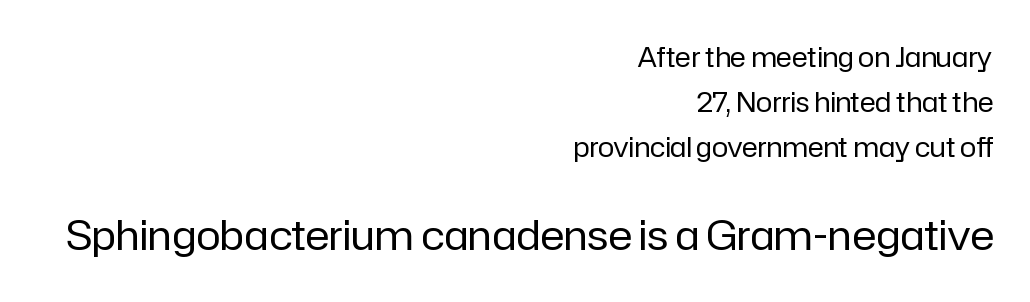
Short and long lines alike share a common ending point at right. The following chunk of copy outweighs the initial chunk in type size. Glyph-to-glyph distance matches everyday printed text. Looks like regular typesetting: each glyph gets only the width it needs. It's the straight-up-and-down kind of type.
